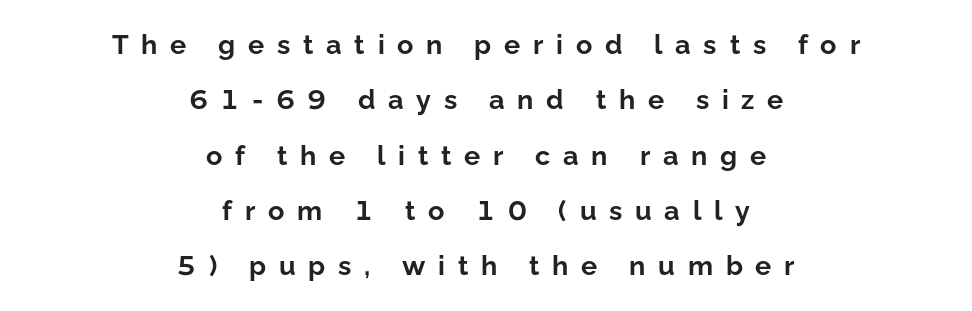
The tracking jumps out immediately: characters are airy and widely separated. Line spacing here is loose. Ordinary non-slanted type is in use. A bare baseline throughout the passage. Does the copy run flush right? No — it is centered line by line.
